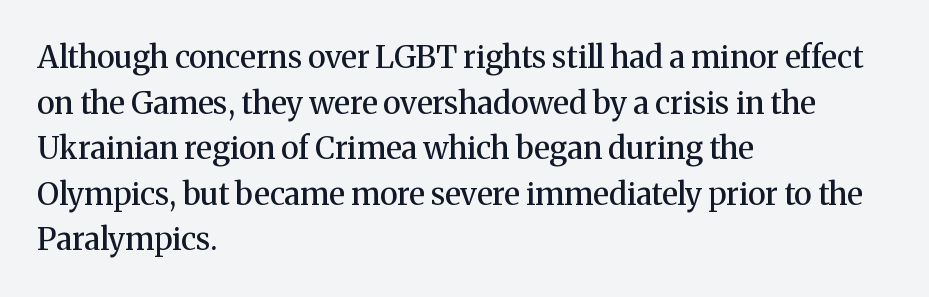
{"serif": "yes", "italic": "no", "bold": "semi", "weight": "semibold", "width": "normal", "stroke_contrast": "medium", "x_height": "medium", "monospaced": "no", "underline": "no", "align": "left", "line_spacing": "normal", "line_spacing_ratio": 1.47, "letter_spacing": "normal", "letter_spacing_em": 0.0, "glyph_px": 31}
